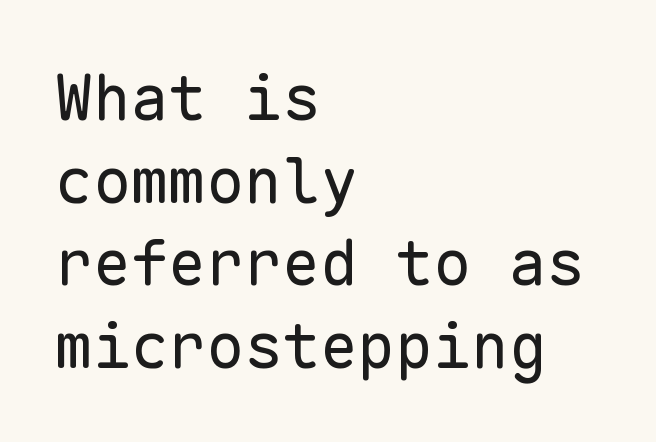
Q: Is the text bold? A: No.
Q: Is the text italic (slanted)? A: No, it is upright.
Q: Is the typeface a serif or a sans-serif typeface? A: Sans-serif.
Q: Is the text underlined? A: No.
Q: How is the paragraph aligned? A: Left-aligned.
Q: Is the spacing between letters normal or unusually wide? A: Normal.
Q: Is the spacing between lines tight, normal or loose? A: Normal.
Q: Width (condensed, normal, or wide)? A: Normal.
Q: Stroke contrast? A: Low.
Q: x-height? A: Medium.
Q: Monospaced? A: Yes.
